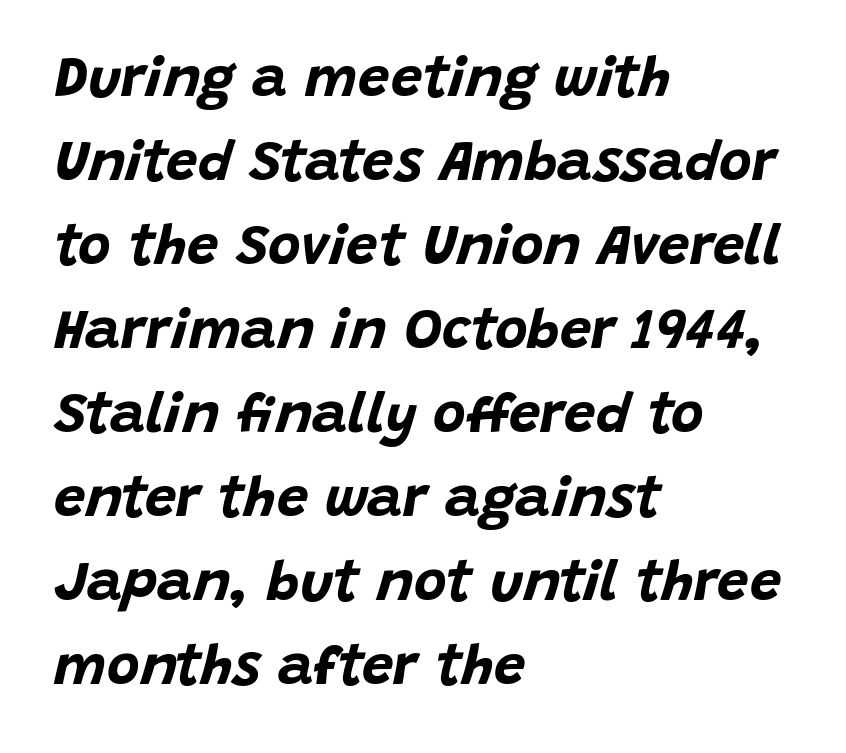
{"italic": "yes", "lean": "right", "slant_degrees": 15, "bold": "yes", "weight": "bold", "width": "normal", "stroke_contrast": "low", "x_height": "large", "monospaced": "no", "underline": "no", "align": "left", "line_spacing": "normal", "line_spacing_ratio": 1.5, "letter_spacing": "normal", "letter_spacing_em": 0.0, "glyph_px": 56}
